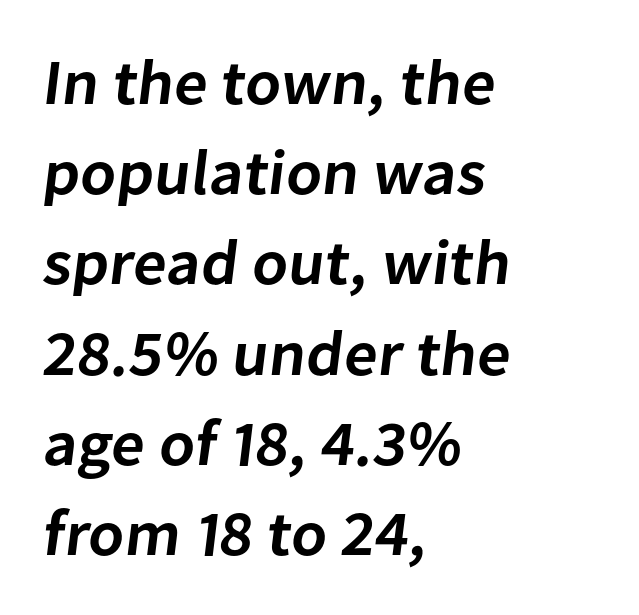
The image shows 64 px semibold sans-serif type; set left-aligned, normal line spacing (1.41x), normal letter spacing, not underlined; low stroke contrast and a medium x-height.
